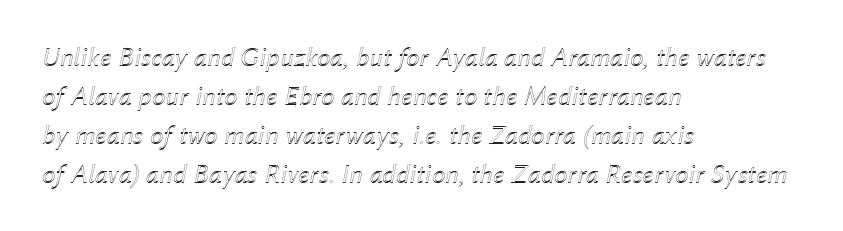
What's the leading like? Ordinary, nothing unusual. Short and long lines alike share a common starting point at left. If you drew a line through each stem, it would be angled. Look at the tracking — it's just the regular setting, nothing added.
